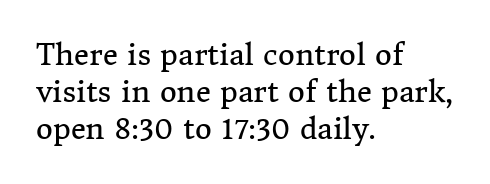
No word sits above an underline. Which margin do the lines hug? The left one — the right edge is uneven. Is this a sans? No — the strokes have serifs. Is the letter spacing exaggerated? No — it looks like the ordinary default.
